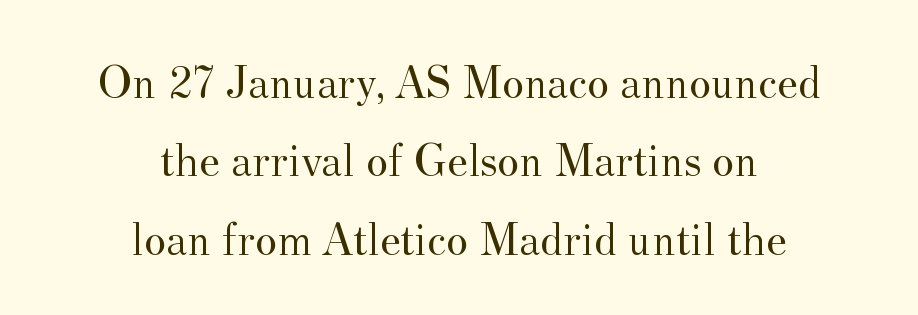
The image shows 47 px regular-weight serif type, upright; set centered, normal line spacing (1.67x), normal letter spacing, not underlined; medium stroke contrast and a small x-height.
